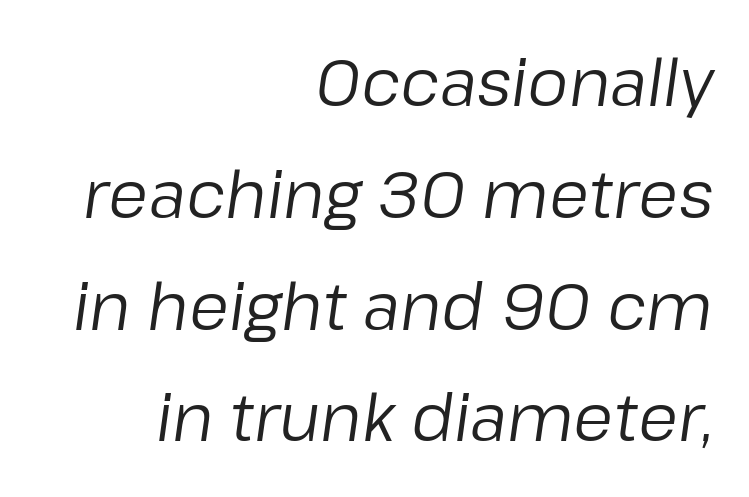
{"italic": "yes", "lean": "right", "slant_degrees": 8, "bold": "no", "weight": "regular", "width": "normal", "stroke_contrast": "low", "x_height": "medium", "monospaced": "no", "underline": "no", "align": "right", "line_spacing_ratio": 1.72, "letter_spacing": "normal", "letter_spacing_em": 0.0, "glyph_px": 65}
